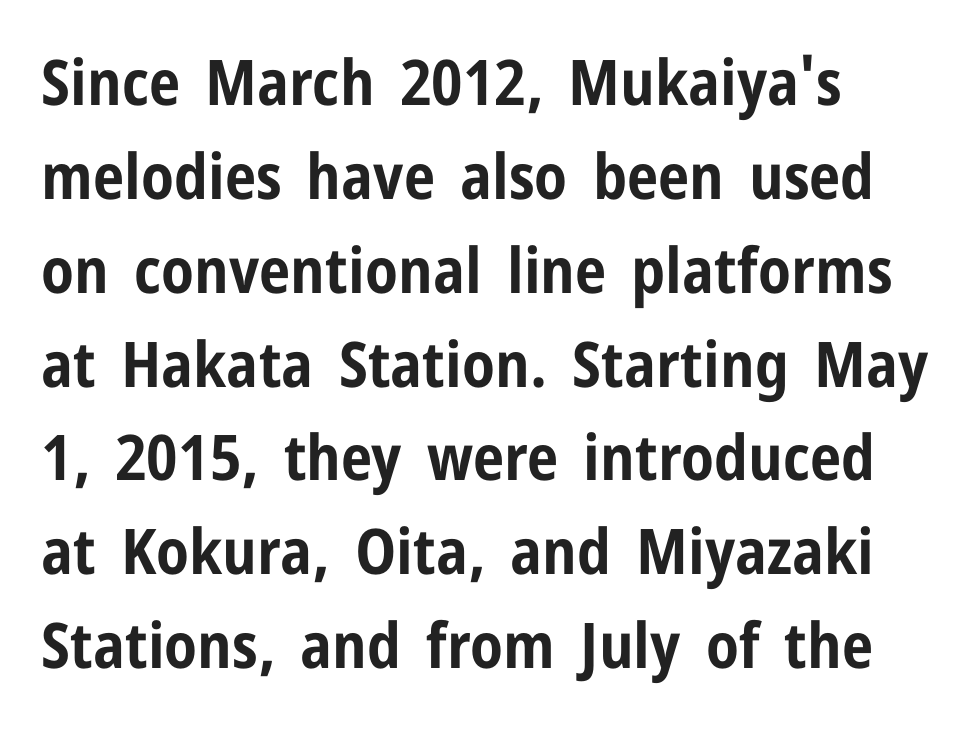
Q: Is the text bold? A: Yes.
Q: Is the text italic (slanted)? A: No, it is upright.
Q: Is the typeface a serif or a sans-serif typeface? A: Sans-serif.
Q: Is the text underlined? A: No.
Q: How is the paragraph aligned? A: Left-aligned.
Q: Is the spacing between letters normal or unusually wide? A: Normal.
Q: Is the spacing between lines tight, normal or loose? A: Normal.
Q: Width (condensed, normal, or wide)? A: Condensed.
Q: Stroke contrast? A: Low.
Q: x-height? A: Medium.
Q: Monospaced? A: No.
